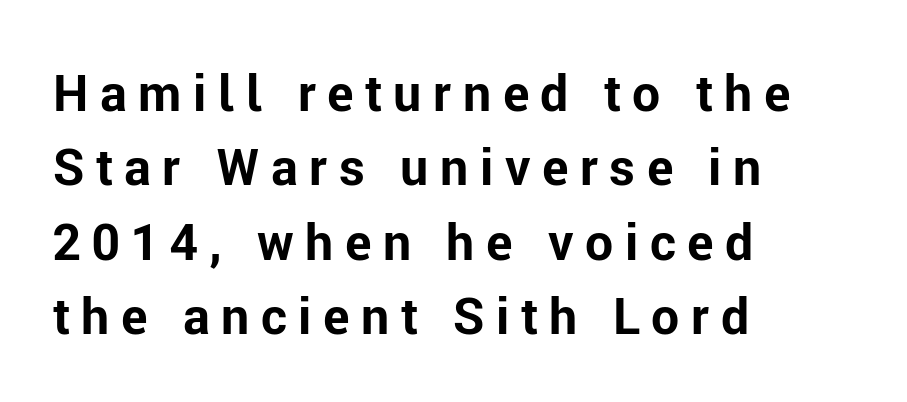
Q: Is the text bold? A: Yes.
Q: Is the text italic (slanted)? A: No, it is upright.
Q: Is the typeface a serif or a sans-serif typeface? A: Sans-serif.
Q: Is the text underlined? A: No.
Q: How is the paragraph aligned? A: Left-aligned.
Q: Is the spacing between letters normal or unusually wide? A: Unusually wide.
Q: Is the spacing between lines tight, normal or loose? A: Normal.
Q: Width (condensed, normal, or wide)? A: Normal.
Q: Stroke contrast? A: Low.
Q: x-height? A: Medium.
Q: Monospaced? A: No.
